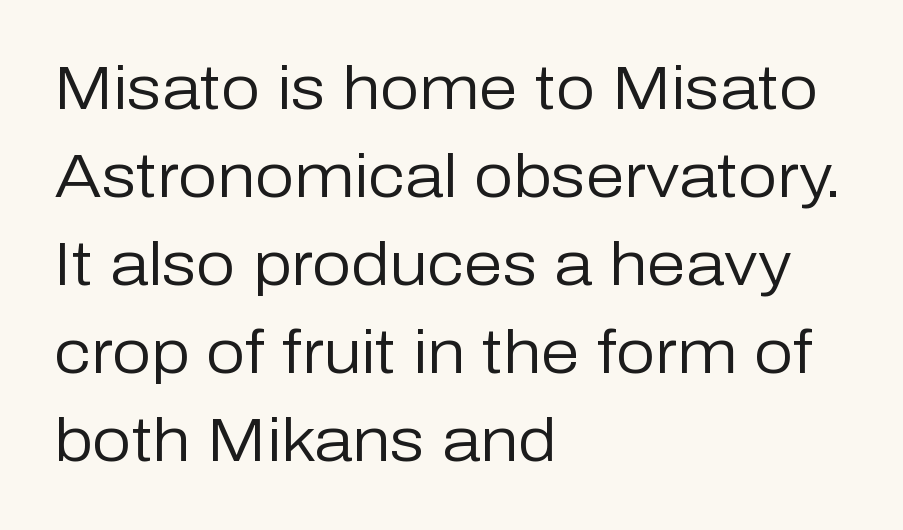
Q: Is the text bold? A: No.
Q: Is the text italic (slanted)? A: No, it is upright.
Q: Is the typeface a serif or a sans-serif typeface? A: Sans-serif.
Q: Is the text underlined? A: No.
Q: How is the paragraph aligned? A: Left-aligned.
Q: Is the spacing between letters normal or unusually wide? A: Normal.
Q: Is the spacing between lines tight, normal or loose? A: Normal.
Q: Width (condensed, normal, or wide)? A: Normal.
Q: Stroke contrast? A: Low.
Q: x-height? A: Medium.
Q: Monospaced? A: No.
